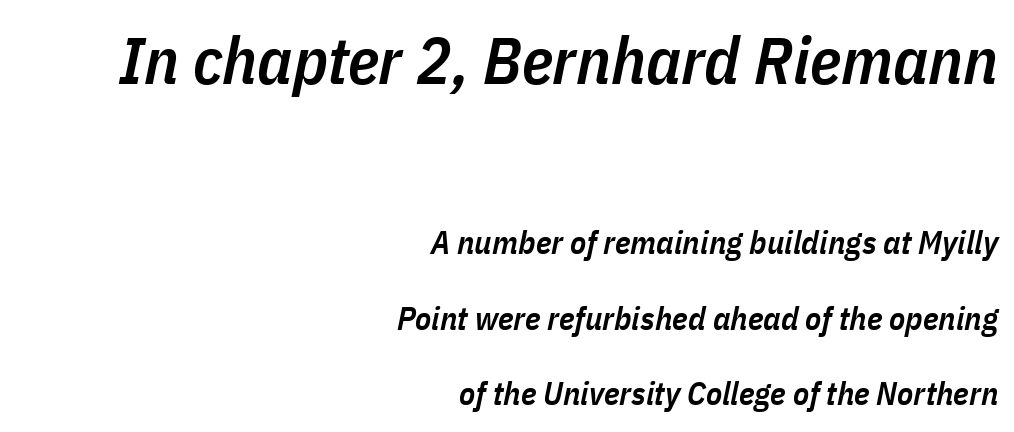
{"italic": "yes", "lean": "right", "slant_degrees": 11, "bold": "semi", "weight": "semibold", "width": "condensed", "stroke_contrast": "low", "x_height": "medium", "monospaced": "no", "underline": "no", "align": "right", "line_spacing": "loose", "line_spacing_ratio": 2.29, "letter_spacing": "normal", "letter_spacing_em": 0.0, "larger_block": "first", "size_ratio": 2.0, "glyph_px": 66}
